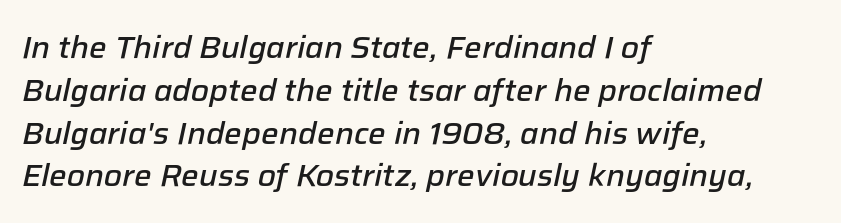
The image shows 31 px semibold type, italic (leaning right); set left-aligned, normal line spacing (1.38x), normal letter spacing, not underlined; low stroke contrast and a medium x-height.
